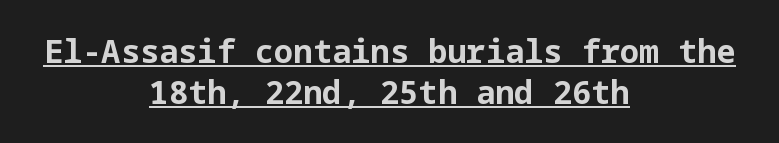
{"serif": "no", "italic": "no", "bold": "yes", "weight": "bold", "width": "normal", "stroke_contrast": "low", "x_height": "medium", "underline": "yes", "align": "center", "line_spacing": "normal", "line_spacing_ratio": 1.29, "letter_spacing": "normal", "letter_spacing_em": 0.0, "glyph_px": 32}
